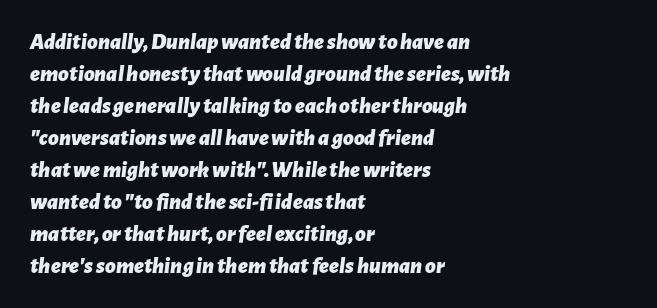
Leading matches the norm, producing a regular column. Just letters on the line, the space beneath them empty. What stands out about the letter spacing? Nothing — it is the standard amount. Italic: yes, the glyphs are oblique. Horizontally, the lines are justified to the leading edge only. Set as a true bold cut, around the 700 mark.
